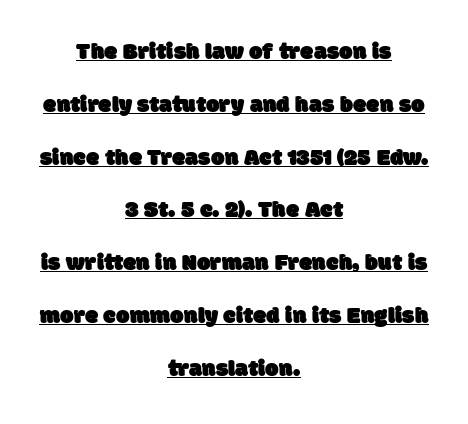
{"underline": "yes", "align": "center", "line_spacing": "loose", "line_spacing_ratio": 2.2, "letter_spacing": "normal", "letter_spacing_em": 0.0, "glyph_px": 24}
